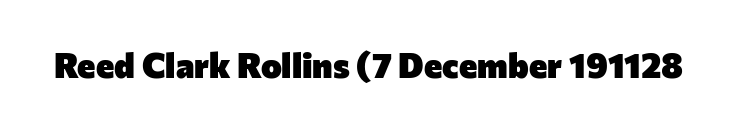
{"serif": "no", "italic": "no", "bold": "yes", "weight": "heavy", "width": "normal", "stroke_contrast": "low", "x_height": "medium", "monospaced": "no", "underline": "no", "letter_spacing": "normal", "letter_spacing_em": 0.0, "glyph_px": 35}
